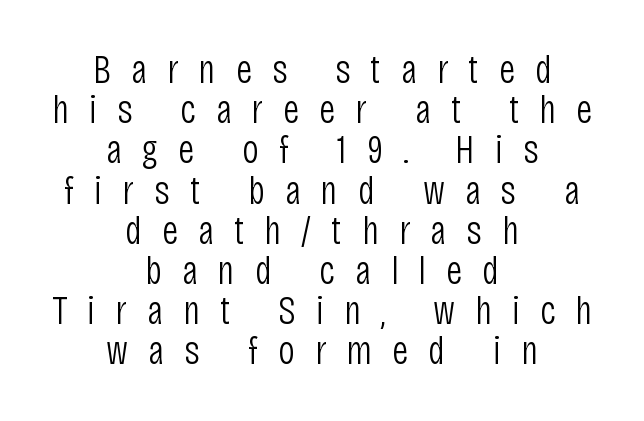
Short note: letters widely spaced. Unmarked baselines from the first word to the last. Compared with a typical body face, this is equally light or lighter still. The rendering positions every line midway between the sides. This sample has the flowing, uneven cadence of proportional lettering. The rendering uses a small line-height, squeezing the rows.
